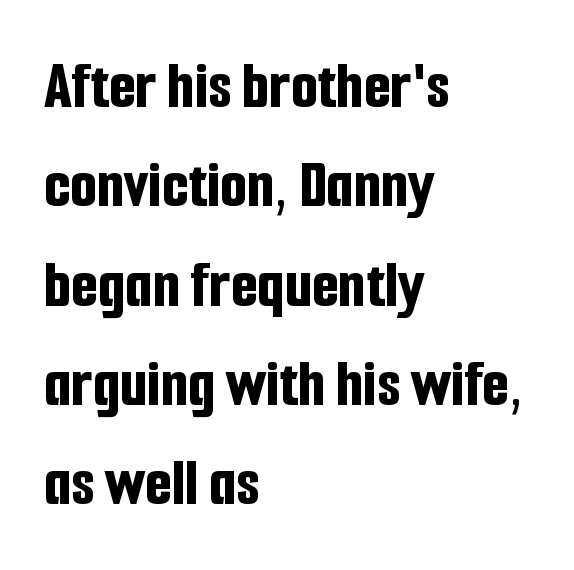
Q: Is the text bold? A: Yes.
Q: Is the text italic (slanted)? A: No, it is upright.
Q: Is the typeface a serif or a sans-serif typeface? A: Sans-serif.
Q: Is the text underlined? A: No.
Q: How is the paragraph aligned? A: Left-aligned.
Q: Is the spacing between letters normal or unusually wide? A: Normal.
Q: Is the spacing between lines tight, normal or loose? A: Normal.
Q: Width (condensed, normal, or wide)? A: Condensed.
Q: Stroke contrast? A: Low.
Q: x-height? A: Medium.
Q: Monospaced? A: No.
